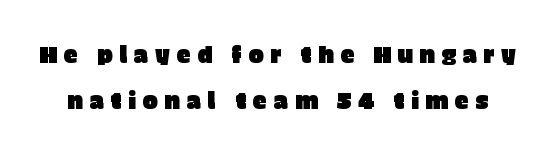
The image shows 23 px text type, upright; set loose line spacing (2.01x), unusually wide letter spacing (+0.27 em), not underlined.
